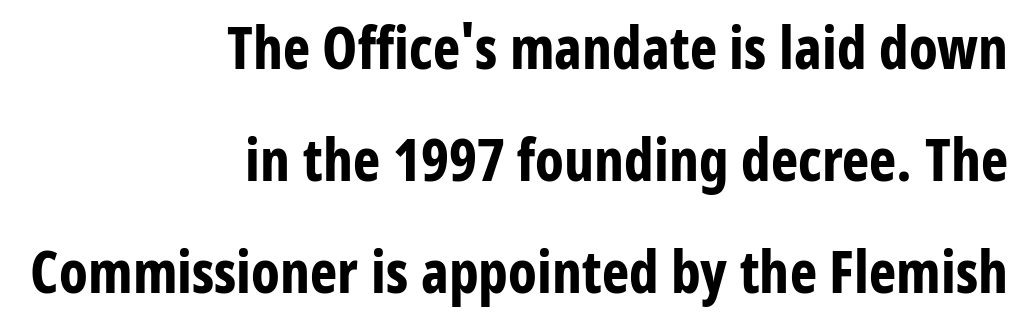
Nobody touched the tracking dial on this one. Nope, no serifs anywhere on these letters. The lines are quadded right. Summary of weight: heavy, a full bold. Each row of text sits above clean, open space.
